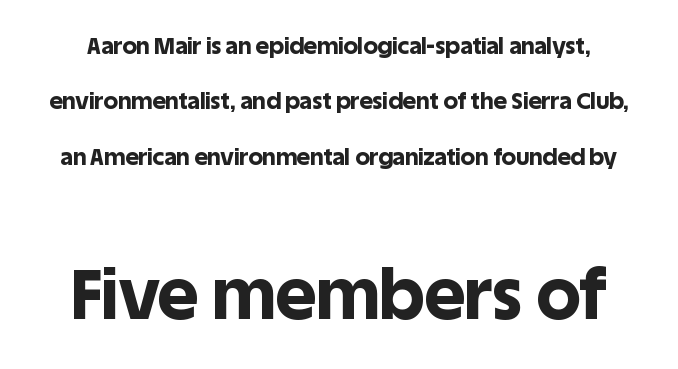
The rendering uses natural spacing where letterforms have individual widths. Loosely led — the rows are spread out. The strokes are fattened all the way to bold. Nothing sits at the stroke ends, so this counts as sans-serif. Type without underlining.
